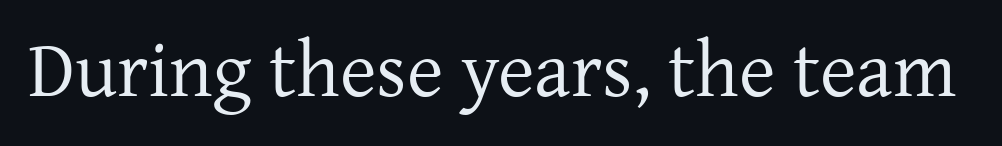
{"serif": "yes", "italic": "no", "bold": "no", "weight": "regular", "width": "normal", "stroke_contrast": "low", "x_height": "medium", "monospaced": "no", "underline": "no", "letter_spacing": "normal", "letter_spacing_em": 0.0, "glyph_px": 79}
